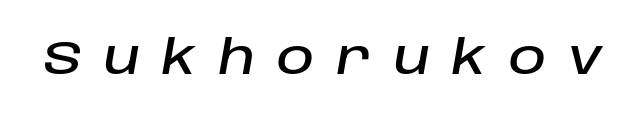
Character widths vary here, with narrow letters taking less room than wide ones. The area under the type is left untouched. Slanted lettering throughout. This rendering widens character spacing well past its baseline value.
